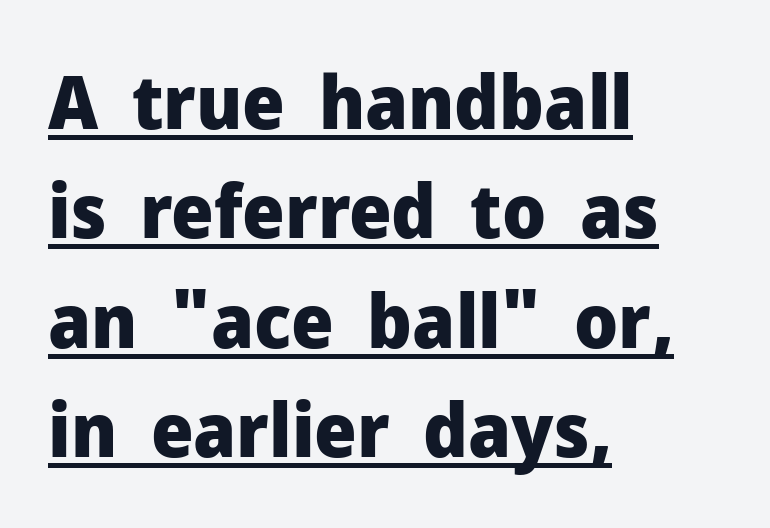
The image shows 75 px heavy sans-serif type, upright; set left-aligned, normal line spacing (1.46x), normal letter spacing, underlined; low stroke contrast and a medium x-height.
